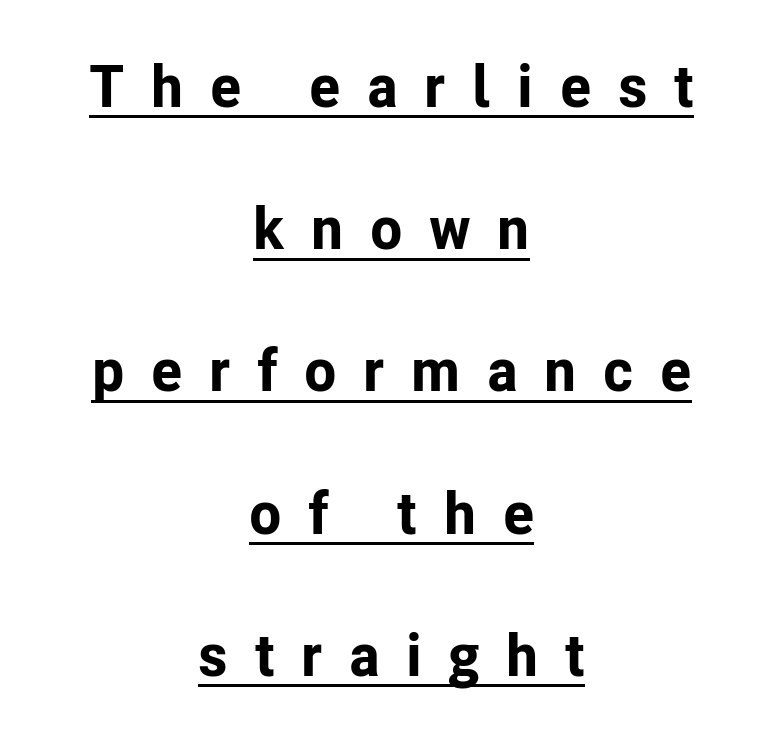
The text was rendered using a sans face with plain stroke endings. Heavy, bold letterforms. The paragraph shown floats in the horizontal middle. Underlined type.
